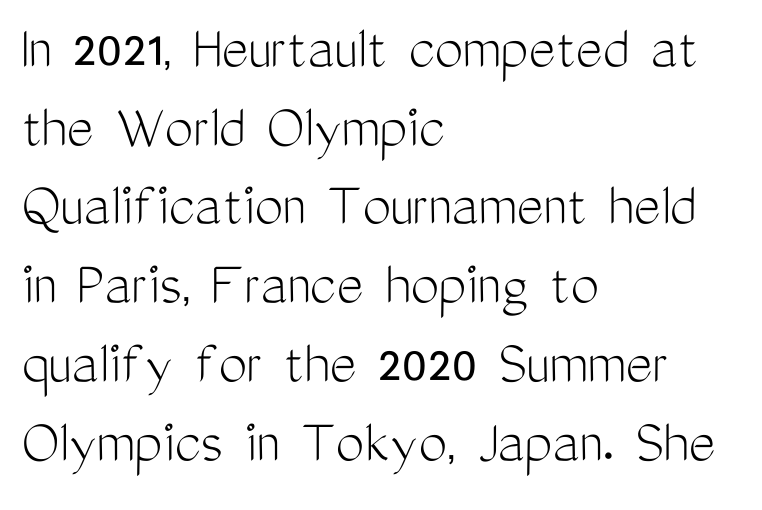
Q: Is the text bold? A: No.
Q: Is the text italic (slanted)? A: No, it is upright.
Q: Is the typeface a serif or a sans-serif typeface? A: Sans-serif.
Q: Is the text underlined? A: No.
Q: How is the paragraph aligned? A: Left-aligned.
Q: Is the spacing between letters normal or unusually wide? A: Normal.
Q: Width (condensed, normal, or wide)? A: Condensed.
Q: Stroke contrast? A: Medium.
Q: x-height? A: Medium.
Q: Monospaced? A: No.
